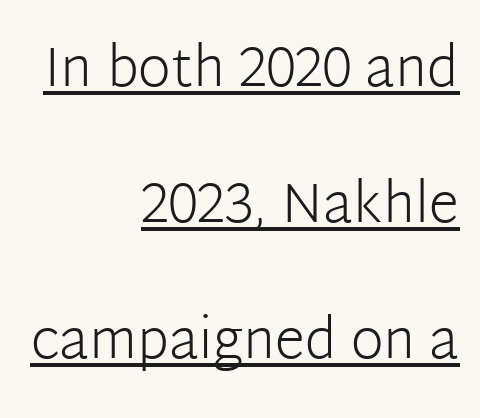
Airy leading. These lines keep a tight, regular rhythm from letter to letter. You can tell it's not italic because the verticals are truly vertical. The face used here is proportionally spaced, like ordinary book or web type. The typesetter chose a ragged-left arrangement here.
